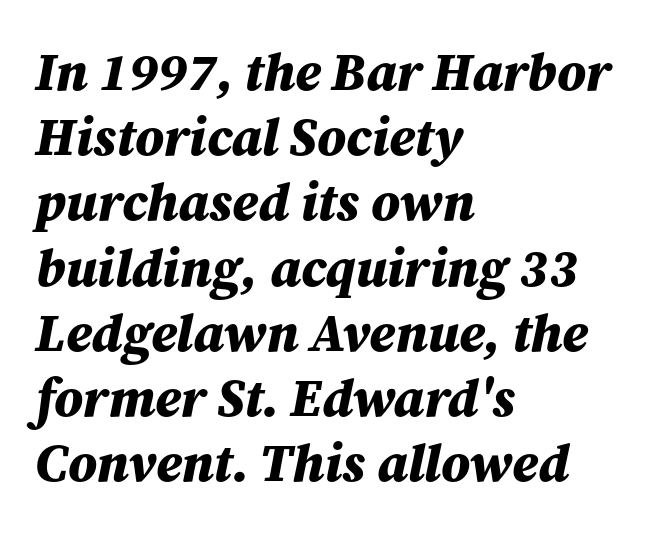
{"italic": "yes", "lean": "right", "slant_degrees": 12, "bold": "yes", "weight": "bold", "width": "normal", "stroke_contrast": "medium", "x_height": "medium", "monospaced": "no", "underline": "no", "align": "left", "line_spacing_ratio": 1.23, "letter_spacing": "normal", "letter_spacing_em": 0.0, "glyph_px": 53}
